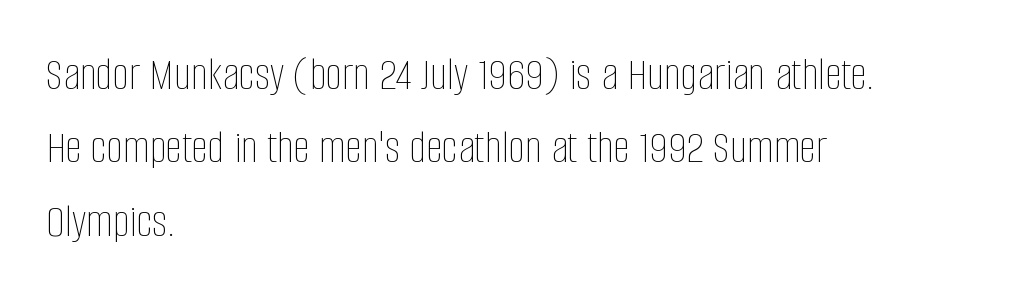
{"italic": "no", "bold": "no", "weight": "thin", "width": "condensed", "stroke_contrast": "low", "x_height": "large", "monospaced": "no", "underline": "no", "align": "left", "line_spacing": "normal", "line_spacing_ratio": 1.56, "letter_spacing": "normal", "letter_spacing_em": 0.0, "glyph_px": 47}
